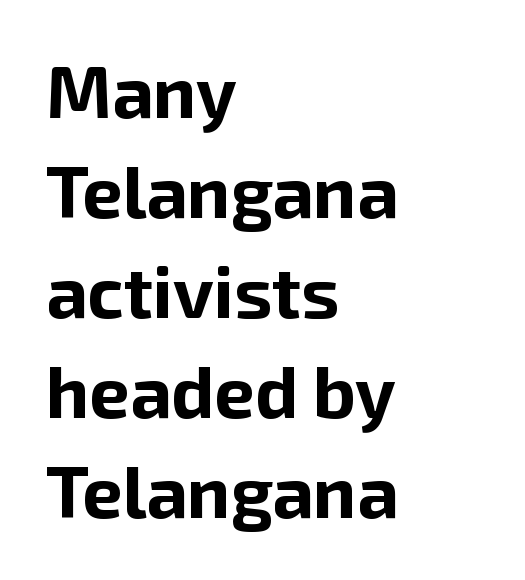
{"serif": "no", "italic": "no", "bold": "yes", "weight": "bold", "width": "normal", "stroke_contrast": "low", "x_height": "medium", "monospaced": "no", "underline": "no", "align": "left", "line_spacing": "normal", "line_spacing_ratio": 1.39, "letter_spacing": "normal", "letter_spacing_em": 0.0, "glyph_px": 72}
